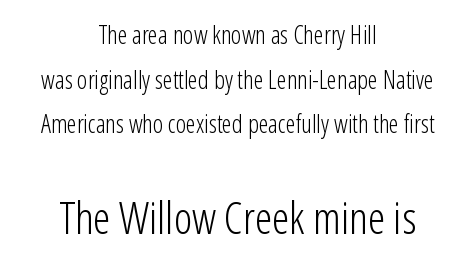
Stroke mass is kept to a normal reading level or below. The type sits square on the baseline with zero lean. The passage shown is not underscored anywhere. Character widths vary here, with narrow letters taking less room than wide ones.
